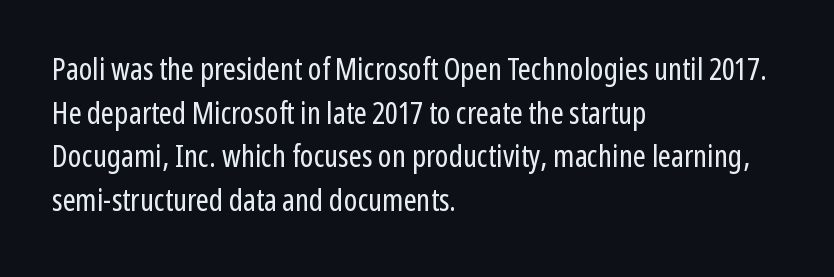
Q: Is the text bold? A: No.
Q: Is the text italic (slanted)? A: No, it is upright.
Q: Is the typeface a serif or a sans-serif typeface? A: Sans-serif.
Q: Is the text underlined? A: No.
Q: How is the paragraph aligned? A: Left-aligned.
Q: Is the spacing between letters normal or unusually wide? A: Normal.
Q: Is the spacing between lines tight, normal or loose? A: Normal.
Q: Width (condensed, normal, or wide)? A: Condensed.
Q: Stroke contrast? A: Low.
Q: x-height? A: Medium.
Q: Monospaced? A: No.
